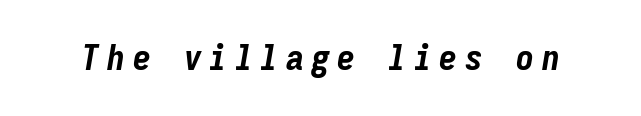
{"italic": "yes", "lean": "right", "slant_degrees": 9, "bold": "yes", "weight": "bold", "width": "condensed", "stroke_contrast": "low", "x_height": "medium", "monospaced": "yes", "underline": "no", "letter_spacing": "wide", "letter_spacing_em": 0.21, "glyph_px": 36}
